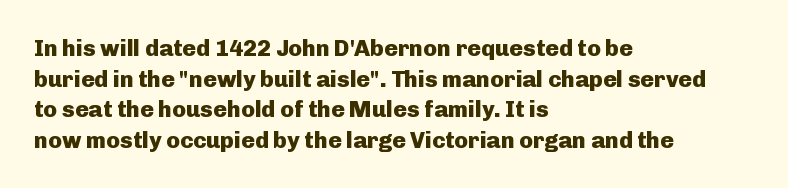
{"italic": "no", "bold": "yes", "underline": "no", "align": "left", "line_spacing": "normal", "line_spacing_ratio": 1.33, "letter_spacing": "normal", "letter_spacing_em": 0.0, "glyph_px": 23}
